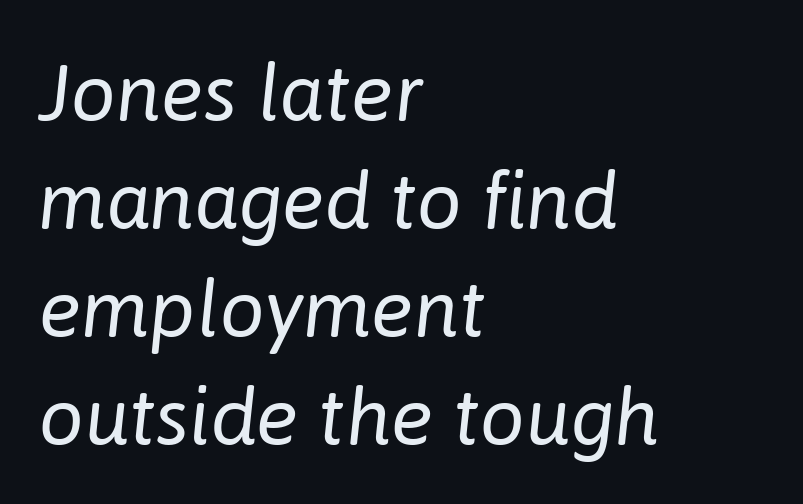
Q: Is the text bold? A: No.
Q: Is the text italic (slanted)? A: Yes, it leans right by about 6 degrees.
Q: Is the text underlined? A: No.
Q: How is the paragraph aligned? A: Left-aligned.
Q: Is the spacing between letters normal or unusually wide? A: Normal.
Q: Is the spacing between lines tight, normal or loose? A: Normal.
Q: Width (condensed, normal, or wide)? A: Normal.
Q: Stroke contrast? A: Low.
Q: x-height? A: Medium.
Q: Monospaced? A: No.
